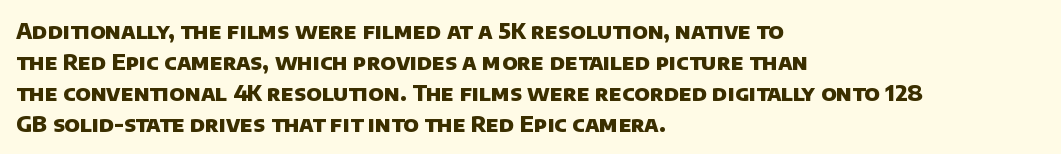
{"bold": "yes", "underline": "no", "align": "left", "line_spacing": "normal", "line_spacing_ratio": 1.41, "letter_spacing": "normal", "letter_spacing_em": 0.0, "glyph_px": 22}
